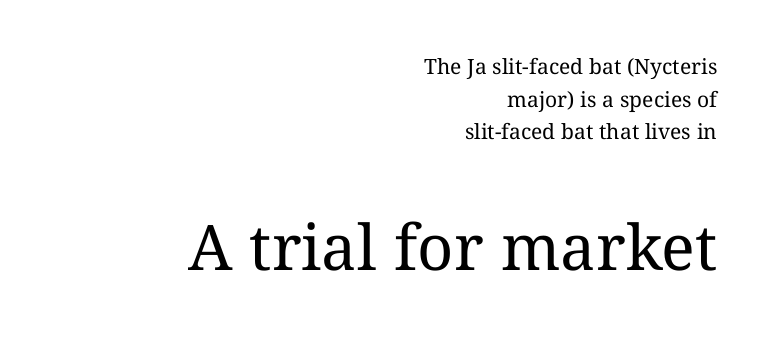
{"italic": "no", "bold": "no", "weight": "regular", "width": "normal", "stroke_contrast": "medium", "x_height": "medium", "monospaced": "no", "underline": "no", "align": "right", "line_spacing": "normal", "line_spacing_ratio": 1.55, "letter_spacing": "normal", "letter_spacing_em": 0.0, "larger_block": "second", "size_ratio": 3.0, "glyph_px": 63}
